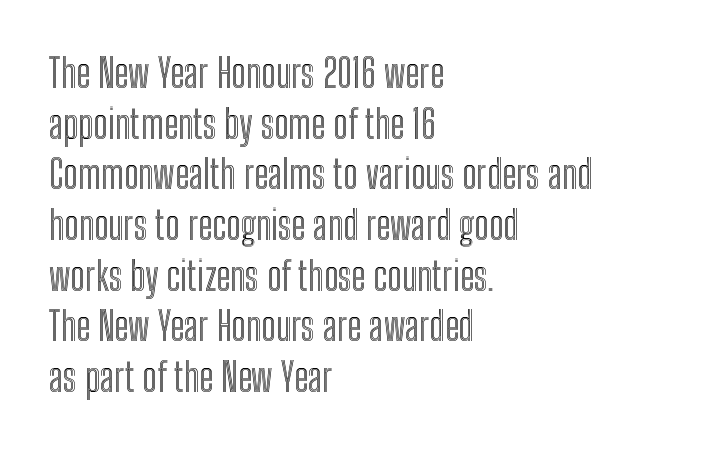
{"italic": "no", "width": "condensed", "x_height": "medium", "monospaced": "no", "underline": "no", "align": "left", "line_spacing": "normal", "line_spacing_ratio": 1.3, "letter_spacing": "normal", "letter_spacing_em": 0.0, "glyph_px": 39}
